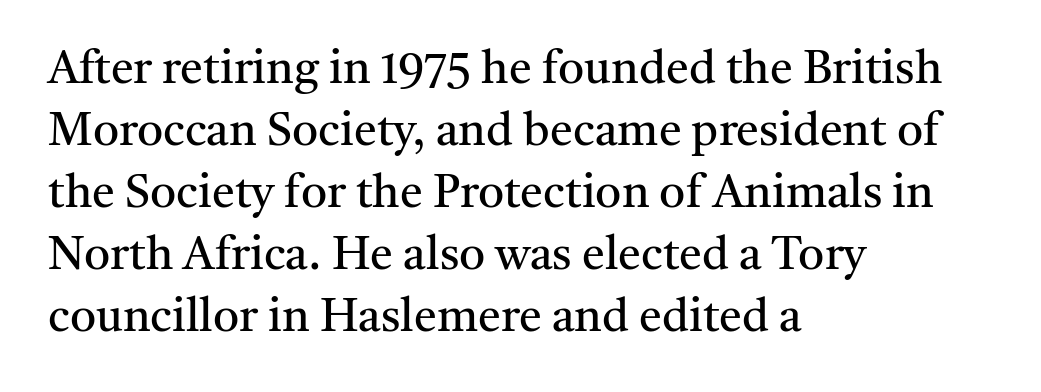
The image shows 46 px regular-weight serif type, upright; set left-aligned, normal line spacing (1.35x), normal letter spacing, not underlined; medium stroke contrast and a medium x-height.
